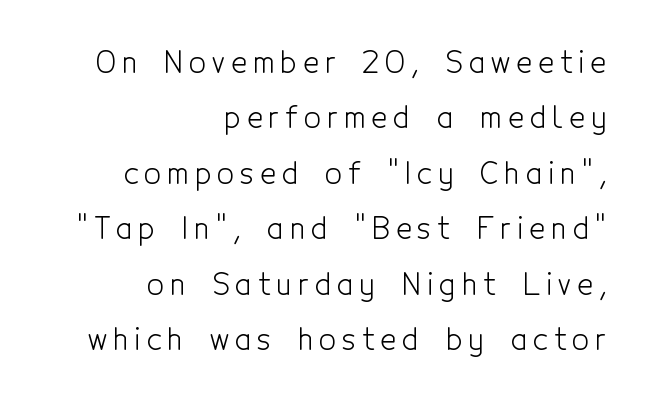
The face used here is rendered with a markedly widened letterfit. Vertical strokes here are truly vertical. A typesetter would call this proportional, since set widths differ per character. The passage shown is not bold in any degree.
